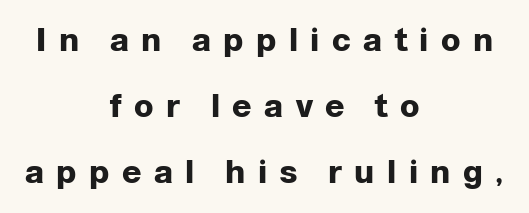
Q: Is the text bold? A: Yes.
Q: Is the text italic (slanted)? A: No, it is upright.
Q: Is the typeface a serif or a sans-serif typeface? A: Sans-serif.
Q: Is the text underlined? A: No.
Q: How is the paragraph aligned? A: Centered.
Q: Is the spacing between letters normal or unusually wide? A: Unusually wide.
Q: Is the spacing between lines tight, normal or loose? A: Loose.
Q: Width (condensed, normal, or wide)? A: Normal.
Q: Stroke contrast? A: Low.
Q: x-height? A: Medium.
Q: Monospaced? A: No.
